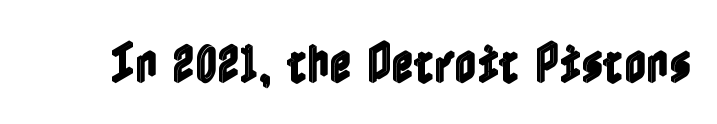
Posture: vertical. Decoration check: the copy has no underline. The type is set solid horizontally, with unmodified tracking.
